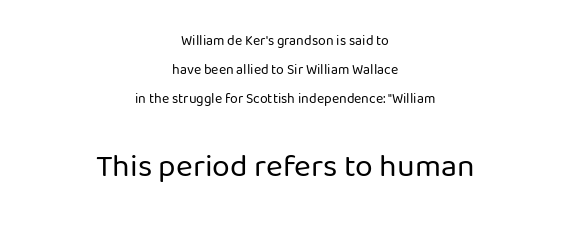
Q: Is the text bold? A: No.
Q: Is the text italic (slanted)? A: No, it is upright.
Q: Is the typeface a serif or a sans-serif typeface? A: Sans-serif.
Q: Is the text underlined? A: No.
Q: How is the paragraph aligned? A: Centered.
Q: Is the spacing between letters normal or unusually wide? A: Normal.
Q: Is the spacing between lines tight, normal or loose? A: Loose.
Q: Which block of text is set in a larger size, the first (top) or the second (bottom)? A: The second (bottom) one.
Q: Width (condensed, normal, or wide)? A: Normal.
Q: Stroke contrast? A: Low.
Q: x-height? A: Medium.
Q: Monospaced? A: No.
